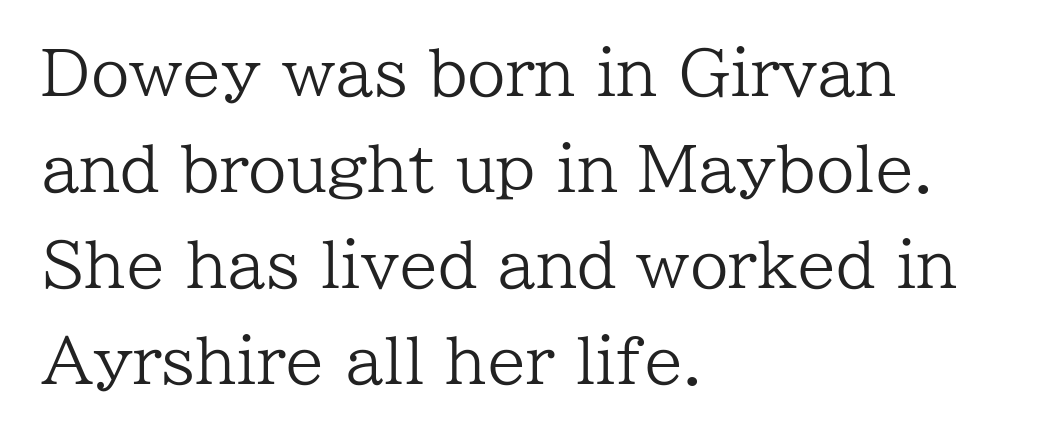
The image shows 62 px regular-weight serif type, upright; set left-aligned, normal line spacing (1.55x), normal letter spacing, not underlined; low stroke contrast and a medium x-height.
